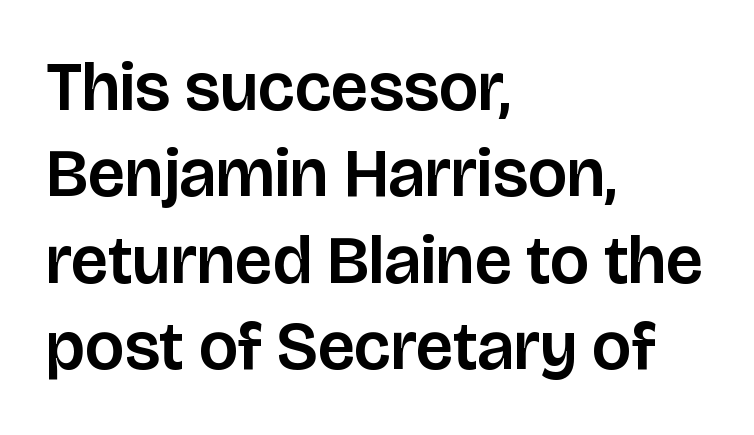
{"serif": "no", "italic": "no", "width": "normal", "stroke_contrast": "low", "x_height": "large", "monospaced": "no", "underline": "no", "align": "left", "line_spacing": "normal", "line_spacing_ratio": 1.27, "letter_spacing": "normal", "letter_spacing_em": 0.0, "glyph_px": 68}
